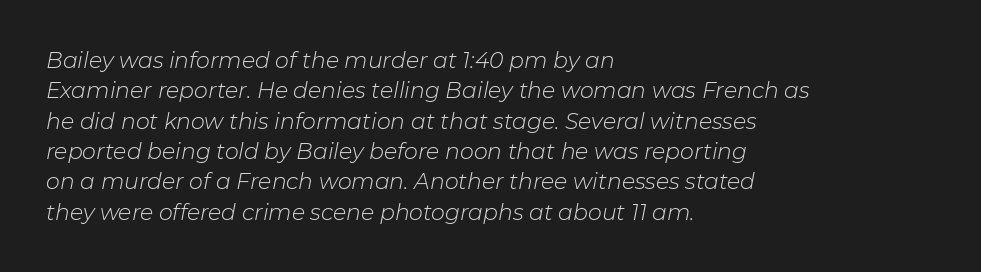
Every character sits at an angle, as italics do. Left-aligned paragraph, ragged on the right. Descenders hang freely into open space. Baseline-to-baseline distance is the conventional proportion of letter height. Does extra space separate the letters? No, they use regular spacing.
